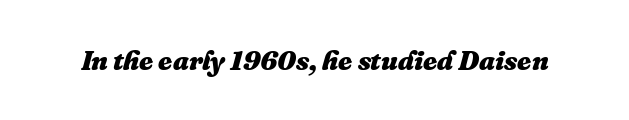
The image shows 27 px bold type, italic (leaning right); set normal letter spacing, not underlined.
